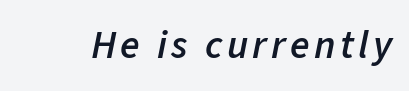
Q: Is the text bold? A: Semi-bold.
Q: Is the text italic (slanted)? A: Yes, it leans right by about 11 degrees.
Q: Is the text underlined? A: No.
Q: Width (condensed, normal, or wide)? A: Normal.
Q: Stroke contrast? A: Low.
Q: x-height? A: Medium.
Q: Monospaced? A: No.
